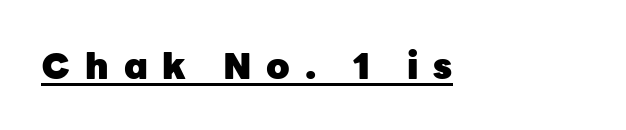
{"serif": "no", "italic": "no", "bold": "yes", "weight": "heavy", "width": "normal", "stroke_contrast": "low", "x_height": "medium", "monospaced": "no", "underline": "yes", "letter_spacing": "wide", "letter_spacing_em": 0.41, "glyph_px": 36}
